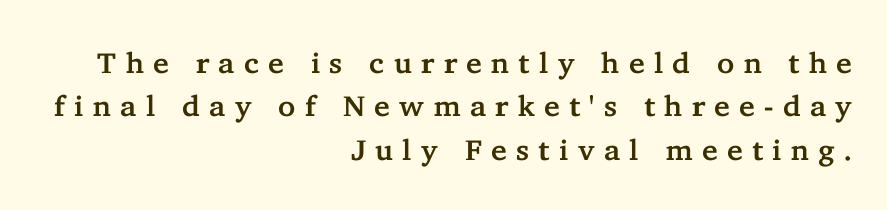
{"serif": "yes", "italic": "no", "width": "normal", "stroke_contrast": "low", "x_height": "medium", "monospaced": "no", "underline": "no", "align": "right", "line_spacing": "normal", "line_spacing_ratio": 1.5, "letter_spacing": "wide", "letter_spacing_em": 0.32, "glyph_px": 29}
